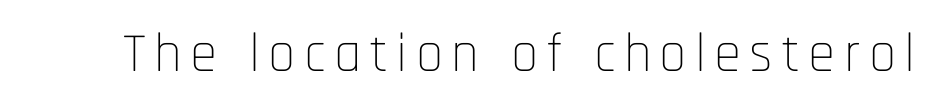
{"serif": "no", "italic": "no", "bold": "no", "weight": "thin", "width": "condensed", "stroke_contrast": "low", "x_height": "large", "monospaced": "no", "underline": "no", "glyph_px": 55}
